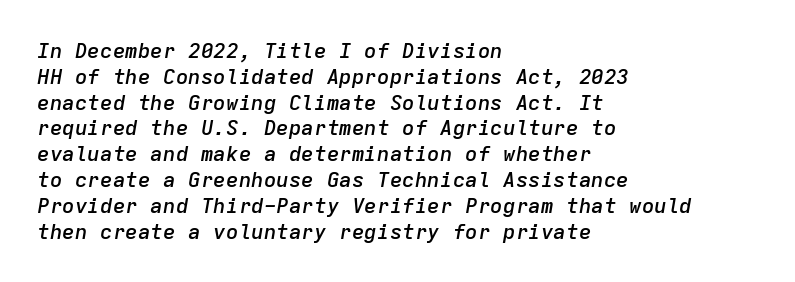
Q: Is the text bold? A: Semi-bold.
Q: Is the text italic (slanted)? A: Yes, it leans right by about 9 degrees.
Q: Is the text underlined? A: No.
Q: How is the paragraph aligned? A: Left-aligned.
Q: Is the spacing between letters normal or unusually wide? A: Normal.
